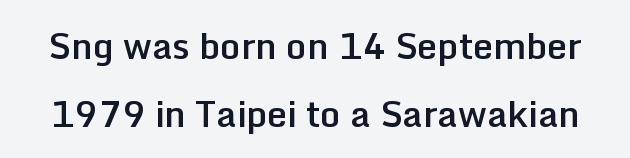
The image shows 36 px semibold sans-serif type, upright; set loose line spacing (1.9x), normal letter spacing, not underlined; low stroke contrast and a medium x-height.
